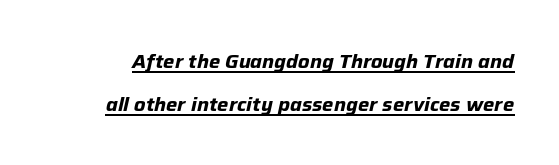
The image shows 20 px bold type, italic (leaning right); set loose line spacing (2.15x), normal letter spacing, underlined.
